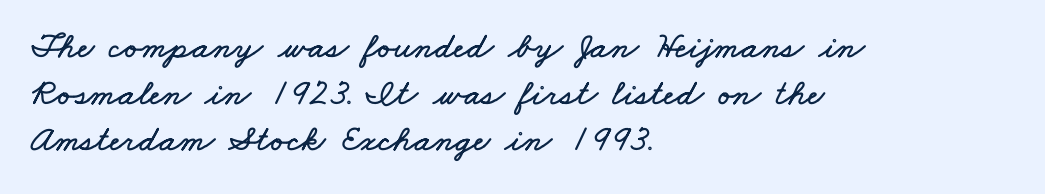
The strip under each line holds only bare page. The type is set solid horizontally, with unmodified tracking. Character widths vary here, with narrow letters taking less room than wide ones. Where is the straight margin? On the left. Students, observe: this is what conventionally led text looks like.
